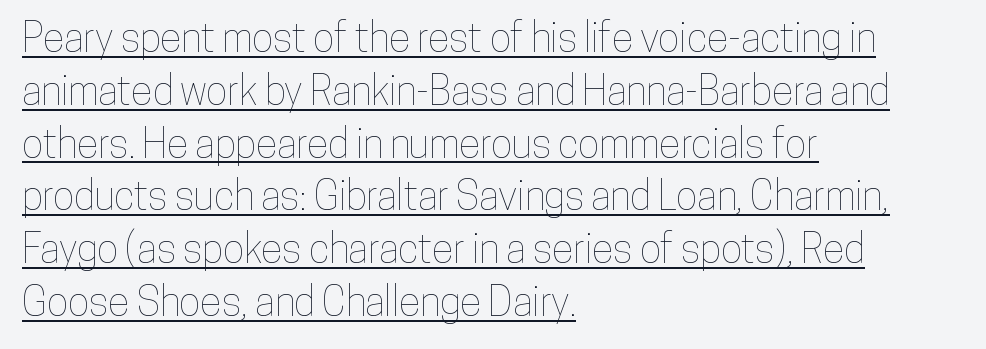
Q: Is the text italic (slanted)? A: No, it is upright.
Q: Is the text underlined? A: Yes.
Q: How is the paragraph aligned? A: Left-aligned.
Q: Is the spacing between letters normal or unusually wide? A: Normal.
Q: Is the spacing between lines tight, normal or loose? A: Normal.
Q: Width (condensed, normal, or wide)? A: Condensed.
Q: Stroke contrast? A: Low.
Q: x-height? A: Medium.
Q: Monospaced? A: No.
